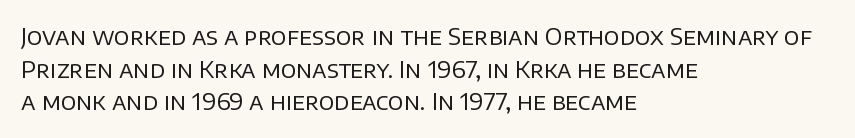
{"italic": "no", "bold": "no", "underline": "no", "align": "left", "line_spacing": "normal", "line_spacing_ratio": 1.42, "letter_spacing": "normal", "letter_spacing_em": 0.0, "glyph_px": 23}
